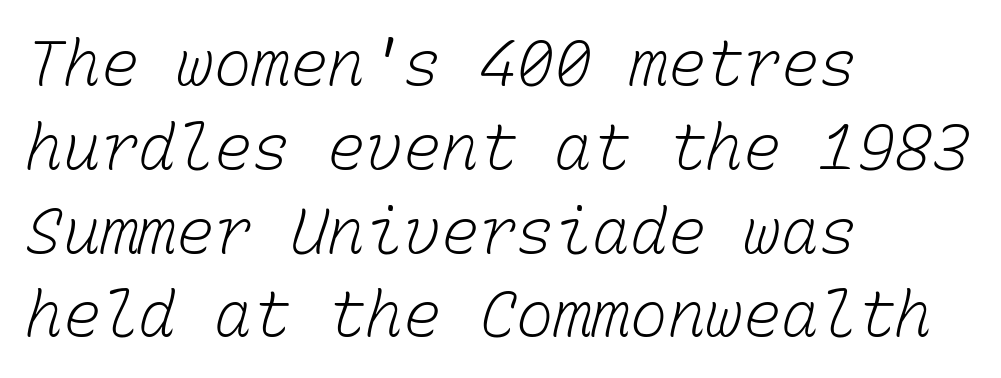
{"bold": "no", "weight": "light", "width": "normal", "stroke_contrast": "low", "x_height": "medium", "monospaced": "yes", "underline": "no", "align": "left", "line_spacing": "normal", "line_spacing_ratio": 1.33, "letter_spacing": "normal", "letter_spacing_em": 0.0, "glyph_px": 63}
